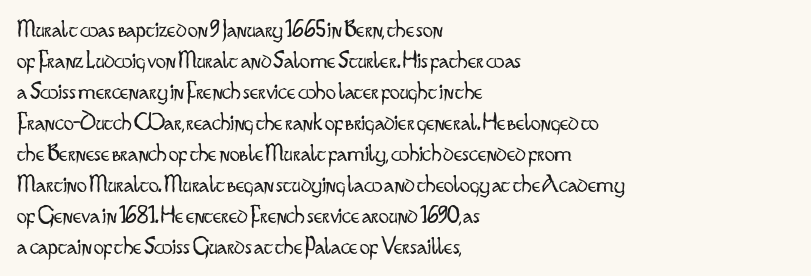
Q: Is the text bold? A: No.
Q: Is the text italic (slanted)? A: No, it is upright.
Q: Is the text underlined? A: No.
Q: How is the paragraph aligned? A: Left-aligned.
Q: Is the spacing between letters normal or unusually wide? A: Normal.
